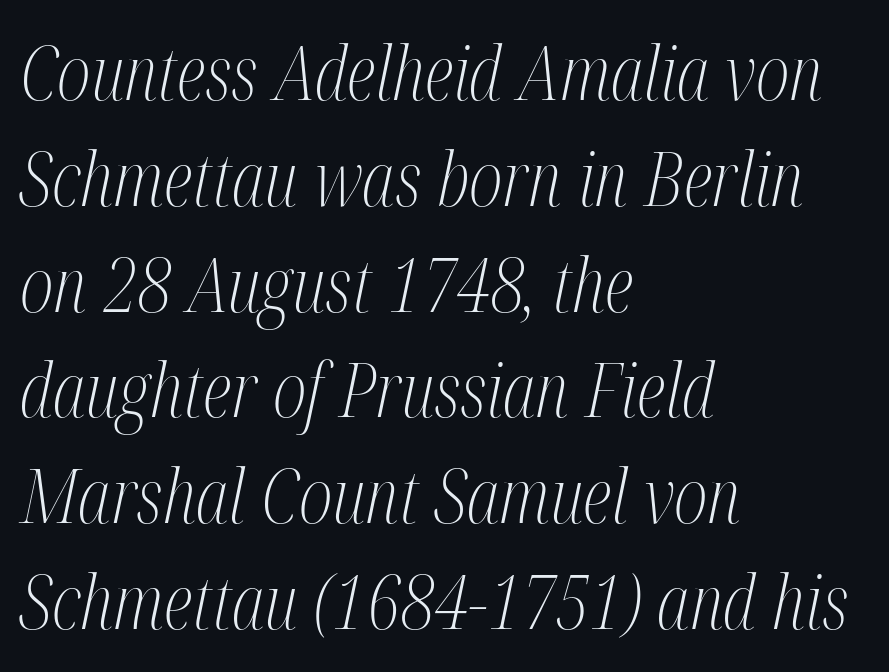
Q: Is the text bold? A: No.
Q: Is the text italic (slanted)? A: Yes, it leans right by about 12 degrees.
Q: Is the typeface a serif or a sans-serif typeface? A: Serif.
Q: Is the text underlined? A: No.
Q: How is the paragraph aligned? A: Left-aligned.
Q: Is the spacing between letters normal or unusually wide? A: Normal.
Q: Is the spacing between lines tight, normal or loose? A: Normal.
Q: Width (condensed, normal, or wide)? A: Condensed.
Q: Stroke contrast? A: Medium.
Q: x-height? A: Medium.
Q: Monospaced? A: No.
